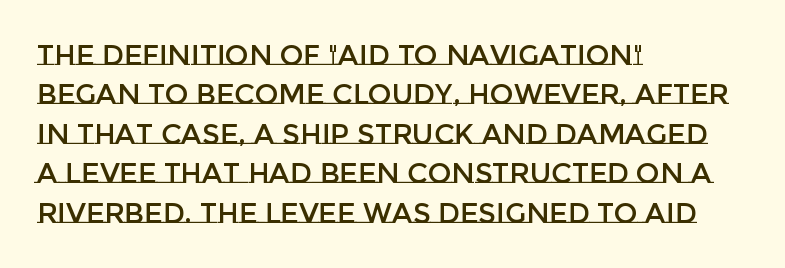
The image shows 28 px text type, upright; set left-aligned, normal line spacing (1.41x), normal letter spacing, not underlined; low stroke contrast and a large x-height.
